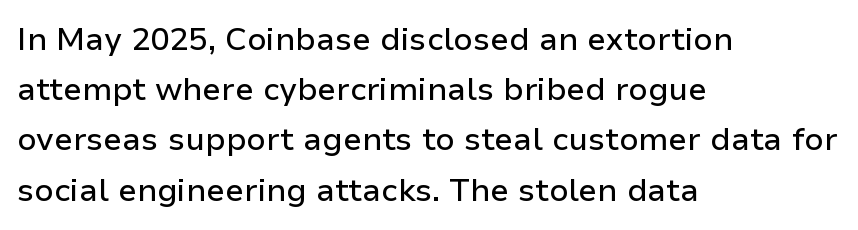
{"serif": "no", "italic": "no", "width": "normal", "stroke_contrast": "low", "x_height": "medium", "monospaced": "no", "underline": "no", "align": "left", "line_spacing": "normal", "line_spacing_ratio": 1.57, "letter_spacing": "normal", "letter_spacing_em": 0.0, "glyph_px": 32}
